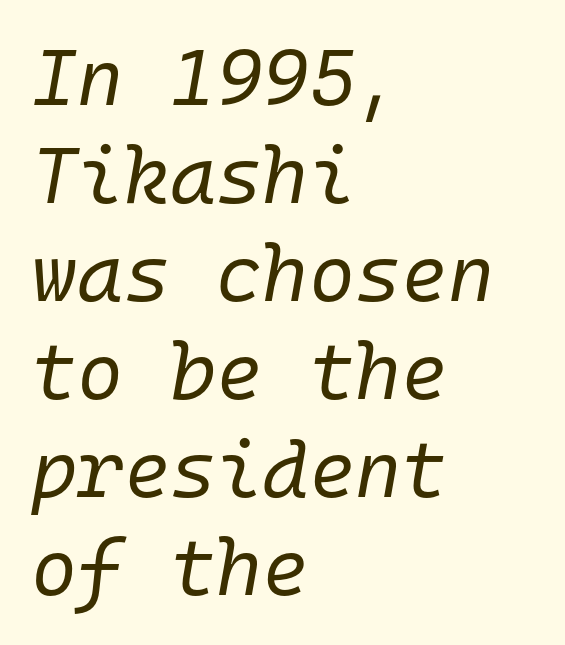
The letters march in equal steps, a hallmark of fixed-pitch type. Line beginnings align vertically; line endings do not. No letter is thick-stroked: the sample isn't bold. The zone under the glyphs is completely vacant.
